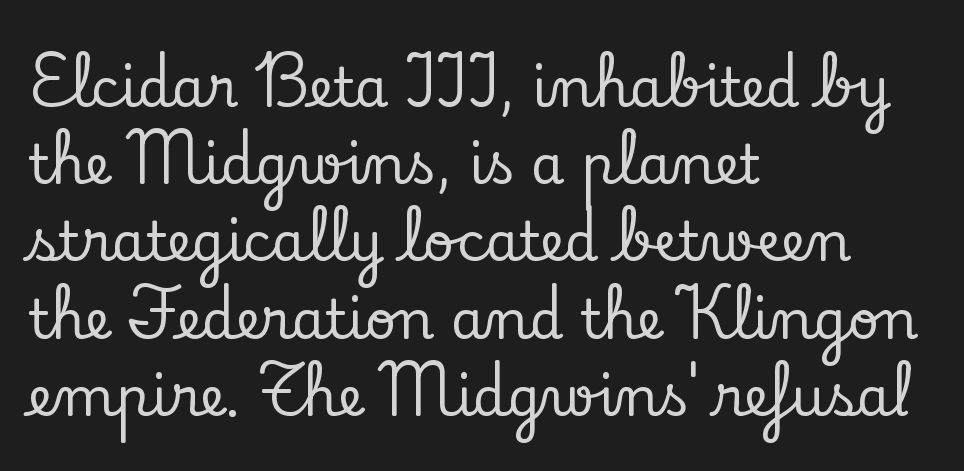
Q: Is the text italic (slanted)? A: No, it is upright.
Q: Is the typeface a serif or a sans-serif typeface? A: Serif.
Q: Is the text underlined? A: No.
Q: How is the paragraph aligned? A: Left-aligned.
Q: Is the spacing between letters normal or unusually wide? A: Normal.
Q: Is the spacing between lines tight, normal or loose? A: Normal.
Q: Width (condensed, normal, or wide)? A: Normal.
Q: Stroke contrast? A: Low.
Q: x-height? A: Small.
Q: Monospaced? A: No.
